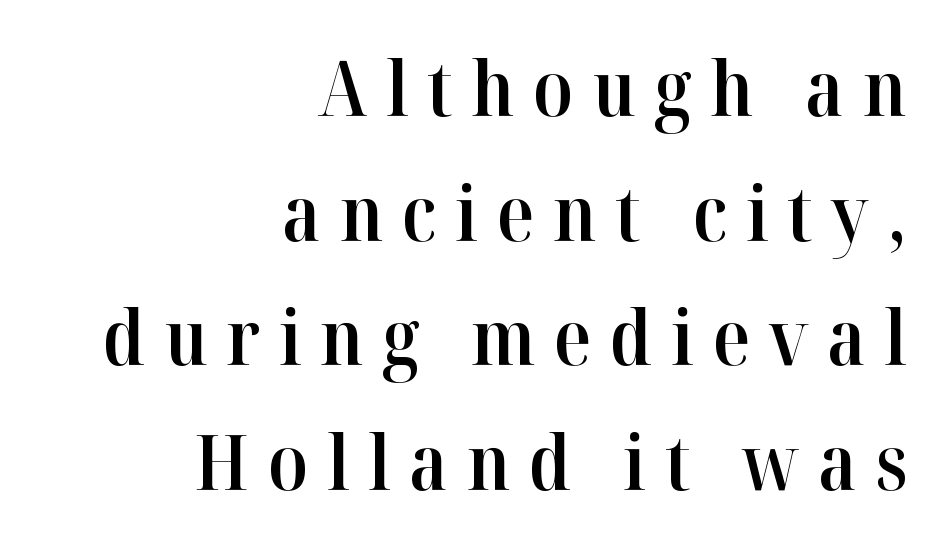
The image shows 77 px semibold serif type, upright; set right-aligned, normal line spacing (1.62x), unusually wide letter spacing (+0.24 em), not underlined; high stroke contrast and a medium x-height.
